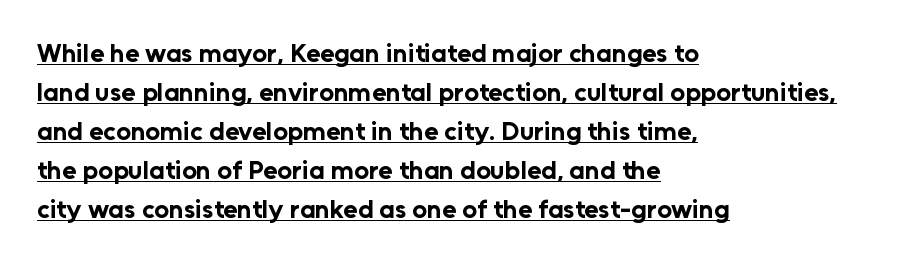
The rendering keeps characters at their native spacing. Italic? Not at all — the glyphs are vertical. Emphasis is given by a line drawn under the lettering. Rows of type keep a routine distance in the vertical direction. Casual observation: everything's shoved over to the left.
